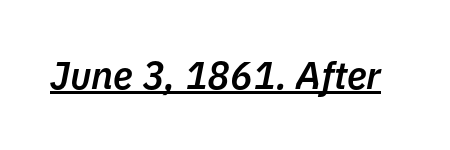
Honestly, the underline is the first thing you notice here. The font's italic variant was chosen for this text. Do the characters align in a grid? No, the font is proportional. The rendering keeps characters at their native spacing.
